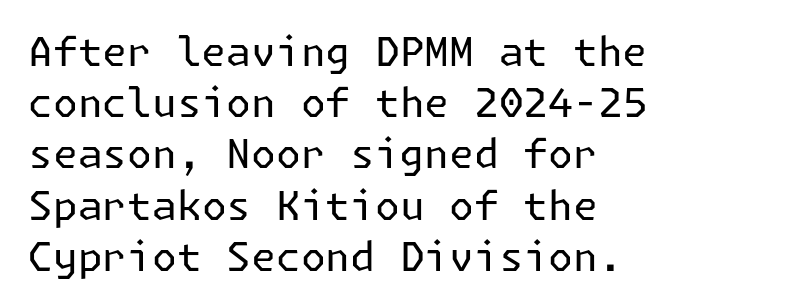
Letter spacing: default. The lines in this sample share a left origin and differ only in where they stop. Unmarked baselines from the first word to the last. What's the leading like? Ordinary, nothing unusual.
